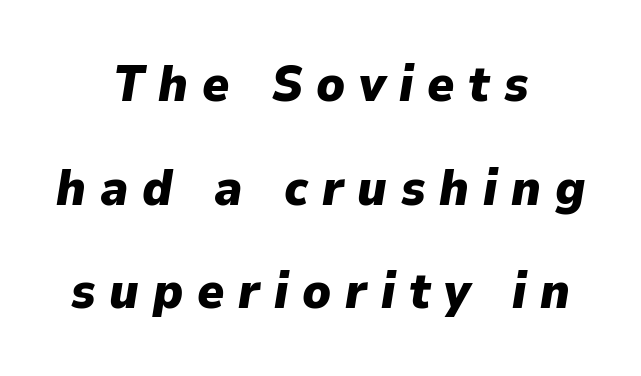
Substantial extra tracking has been applied to these lines. One glance says open: line gaps are wider than usual. You can tell it's italic because the verticals aren't actually vertical. Character widths vary here, with narrow letters taking less room than wide ones.
